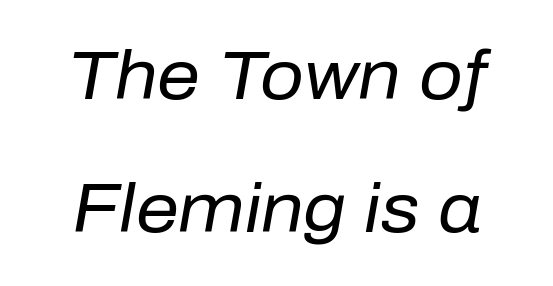
Q: Is the text bold? A: No.
Q: Is the text italic (slanted)? A: Yes, it leans right by about 10 degrees.
Q: Is the text underlined? A: No.
Q: Is the spacing between letters normal or unusually wide? A: Normal.
Q: Is the spacing between lines tight, normal or loose? A: Loose.
Q: Width (condensed, normal, or wide)? A: Normal.
Q: Stroke contrast? A: Low.
Q: x-height? A: Medium.
Q: Monospaced? A: No.
